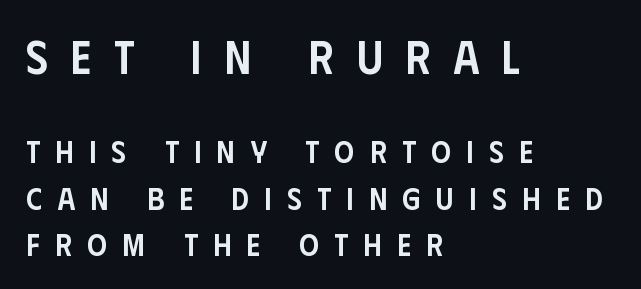
Q: Is the text bold? A: Semi-bold.
Q: Is the text italic (slanted)? A: No, it is upright.
Q: Is the typeface a serif or a sans-serif typeface? A: Sans-serif.
Q: Is the text underlined? A: No.
Q: How is the paragraph aligned? A: Left-aligned.
Q: Is the spacing between letters normal or unusually wide? A: Unusually wide.
Q: Is the spacing between lines tight, normal or loose? A: Normal.
Q: Which block of text is set in a larger size, the first (top) or the second (bottom)? A: The first (top) one.
Q: Width (condensed, normal, or wide)? A: Condensed.
Q: Stroke contrast? A: Low.
Q: x-height? A: Large.
Q: Monospaced? A: No.
